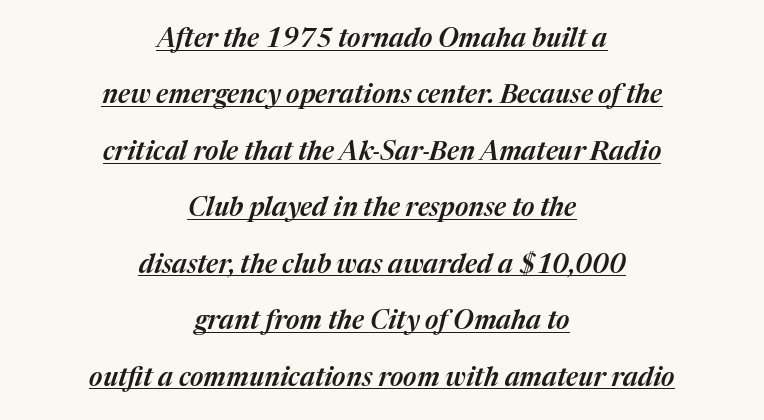
The image shows 26 px text type, italic (leaning right); set centered, loose line spacing (2.17x), normal letter spacing, underlined.
